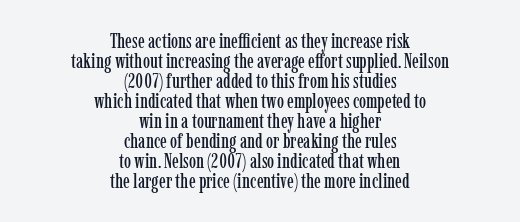
Q: Is the text italic (slanted)? A: No, it is upright.
Q: Is the text underlined? A: No.
Q: How is the paragraph aligned? A: Centered.
Q: Is the spacing between letters normal or unusually wide? A: Normal.
Q: Is the spacing between lines tight, normal or loose? A: Tight.
